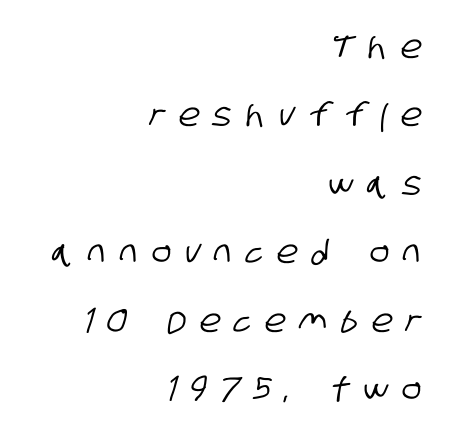
Honestly, there is no underline to notice here at all. Nope, no serifs anywhere on these letters. One-word summary of the alignment: right. Compared with typical body copy, the letter spacing here is much looser. The rendering uses natural spacing where letterforms have individual widths.
